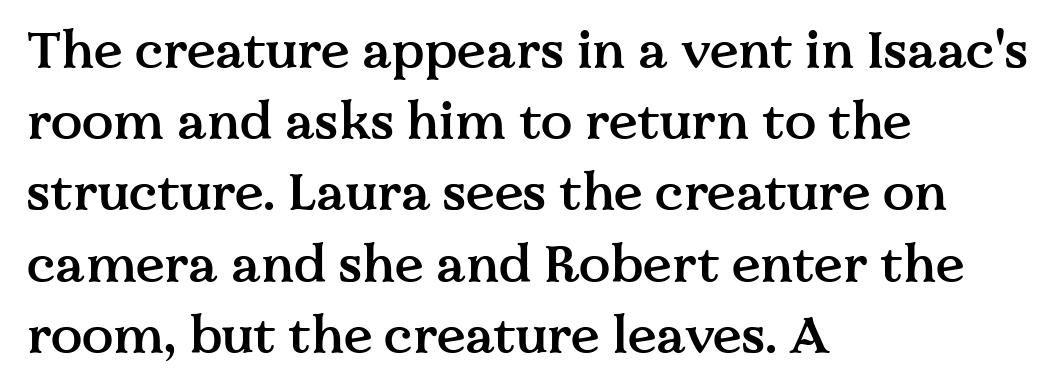
Baseline-to-baseline distance is the conventional proportion of letter height. Is this a sans? No — the strokes have serifs. The specimen omits any rule beneath the text block's lines. Line beginnings align vertically; line endings do not. The gaps between neighbouring characters are ordinary and unremarkable.
